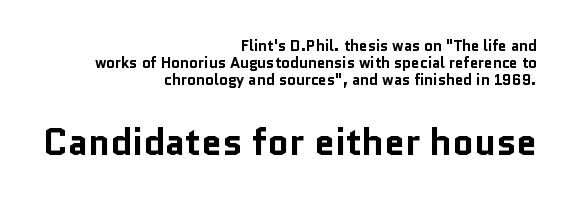
The line-height multiplier appears low, near solid setting. Designer's note — italics off, roman on. Pretty heavy lettering here — definitely bold. Reading top to bottom, the characters get bigger at the block break.
